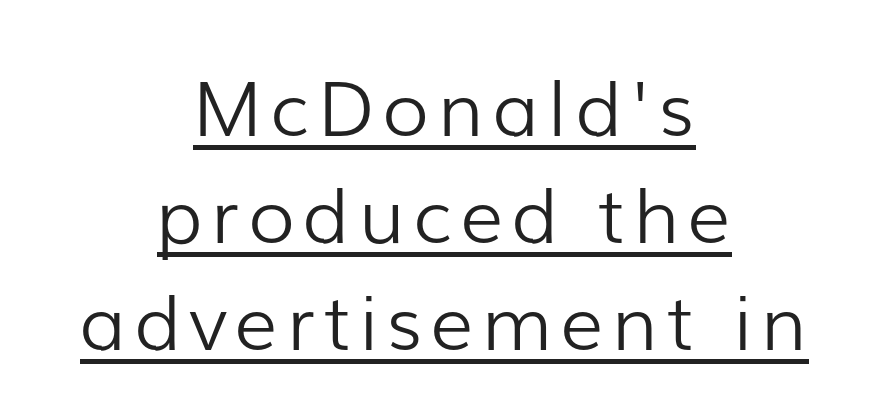
Q: Is the text bold? A: No.
Q: Is the text italic (slanted)? A: No, it is upright.
Q: Is the typeface a serif or a sans-serif typeface? A: Sans-serif.
Q: Is the text underlined? A: Yes.
Q: How is the paragraph aligned? A: Centered.
Q: Is the spacing between lines tight, normal or loose? A: Normal.
Q: Width (condensed, normal, or wide)? A: Normal.
Q: Stroke contrast? A: Low.
Q: x-height? A: Medium.
Q: Monospaced? A: No.
